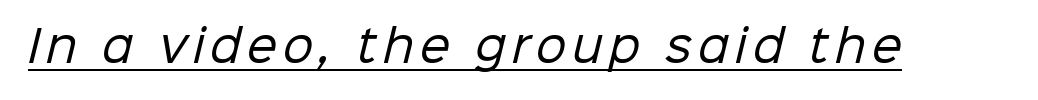
The image shows 43 px regular-weight sans-serif type; set underlined; low stroke contrast and a medium x-height.
